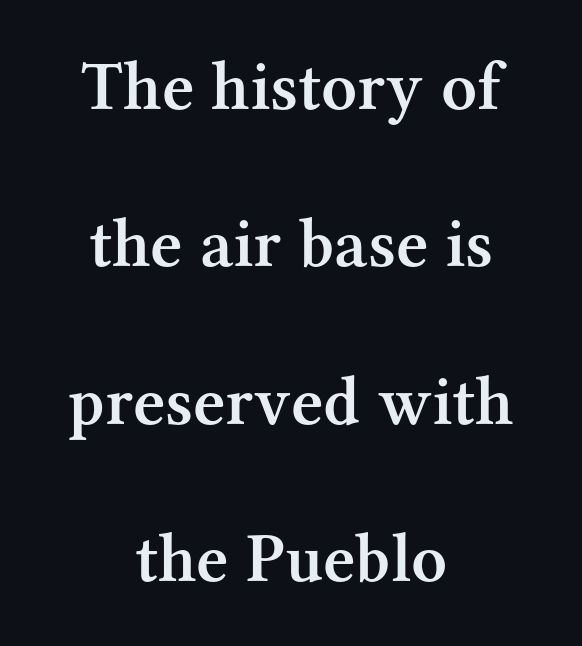
{"serif": "yes", "italic": "no", "bold": "semi", "weight": "semibold", "width": "normal", "stroke_contrast": "medium", "x_height": "medium", "monospaced": "no", "underline": "no", "align": "center", "line_spacing": "loose", "line_spacing_ratio": 2.25, "letter_spacing": "normal", "letter_spacing_em": 0.0, "glyph_px": 70}
